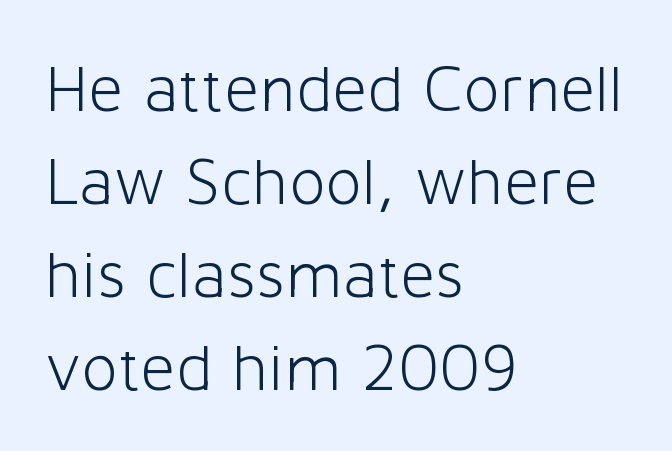
Q: Is the text bold? A: No.
Q: Is the text italic (slanted)? A: No, it is upright.
Q: Is the typeface a serif or a sans-serif typeface? A: Sans-serif.
Q: Is the text underlined? A: No.
Q: How is the paragraph aligned? A: Left-aligned.
Q: Is the spacing between letters normal or unusually wide? A: Normal.
Q: Is the spacing between lines tight, normal or loose? A: Normal.
Q: Width (condensed, normal, or wide)? A: Normal.
Q: Stroke contrast? A: Low.
Q: x-height? A: Medium.
Q: Monospaced? A: No.
